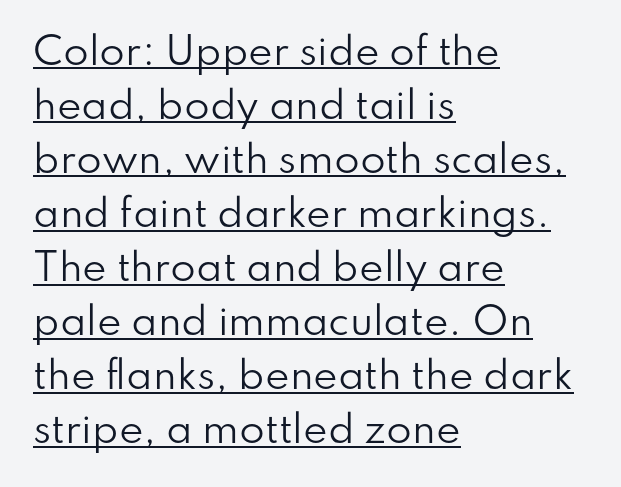
{"serif": "no", "italic": "no", "bold": "no", "weight": "regular", "width": "normal", "stroke_contrast": "low", "x_height": "small", "monospaced": "no", "underline": "yes", "align": "left", "line_spacing": "normal", "line_spacing_ratio": 1.46, "letter_spacing": "normal", "letter_spacing_em": 0.0, "glyph_px": 37}
